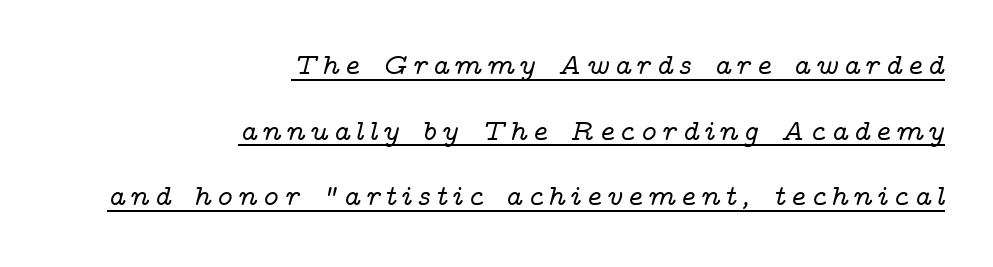
The face used here is seriffed, in the tradition of book romans. Emphasis-style slanted type is in use. Each letter keeps its own natural width here, so spacing adapts to shape. The rendering uses a large line-height, opening up the rows. The sample's only ornament is a line tracing under the words. Short and long lines alike share a common ending point at right.
